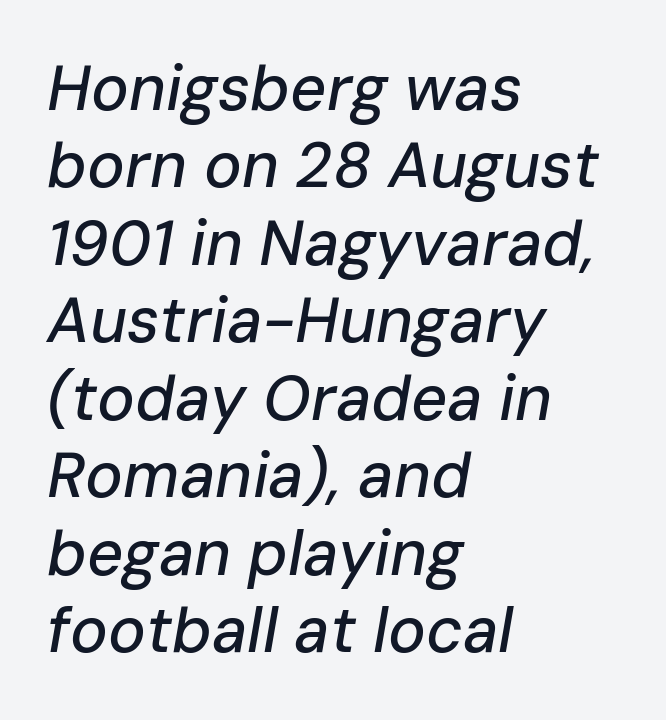
Q: Is the text italic (slanted)? A: Yes, it leans right by about 10 degrees.
Q: Is the text underlined? A: No.
Q: How is the paragraph aligned? A: Left-aligned.
Q: Is the spacing between letters normal or unusually wide? A: Normal.
Q: Width (condensed, normal, or wide)? A: Normal.
Q: Stroke contrast? A: Low.
Q: x-height? A: Medium.
Q: Monospaced? A: No.
